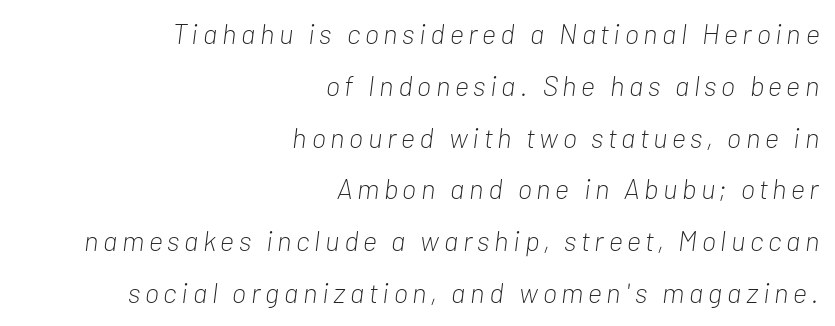
Q: Is the text bold? A: No.
Q: Is the text italic (slanted)? A: Yes, it leans right by about 7 degrees.
Q: Is the text underlined? A: No.
Q: How is the paragraph aligned? A: Right-aligned.
Q: Width (condensed, normal, or wide)? A: Condensed.
Q: Stroke contrast? A: Low.
Q: x-height? A: Medium.
Q: Monospaced? A: No.
